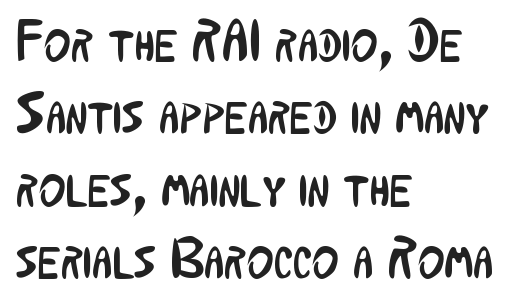
The image shows 57 px regular-weight, condensed sans-serif type, upright; set left-aligned, normal line spacing (1.27x), normal letter spacing, not underlined; low stroke contrast and a medium x-height.
